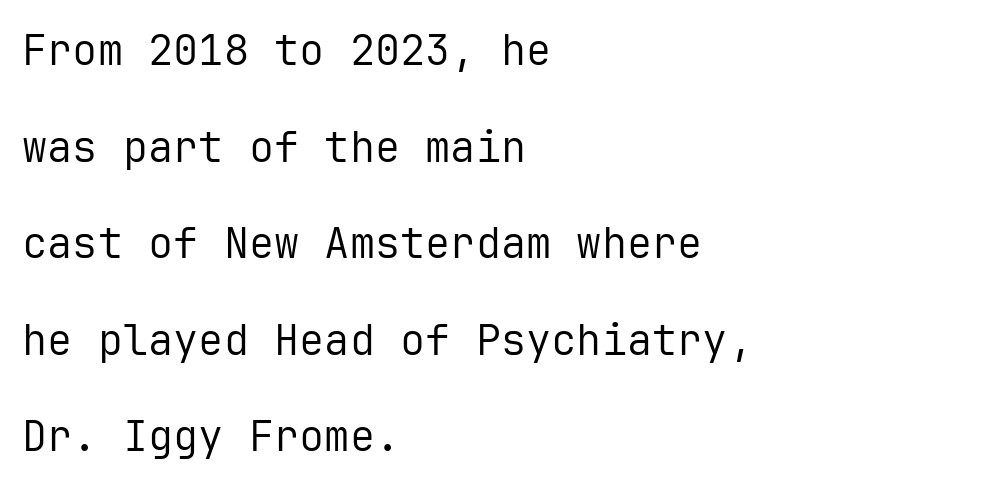
The image shows 42 px regular-weight sans-serif type, upright, monospaced; set left-aligned, loose line spacing (2.3x), normal letter spacing, not underlined; low stroke contrast and a medium x-height.
